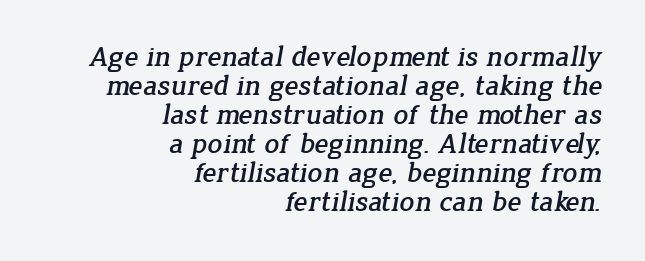
The space directly below the letters is spotless. The glyphs in this specimen are seriffed. Tracking value appears to be zero — textbook default spacing. Looks like regular typesetting: each glyph gets only the width it needs.
